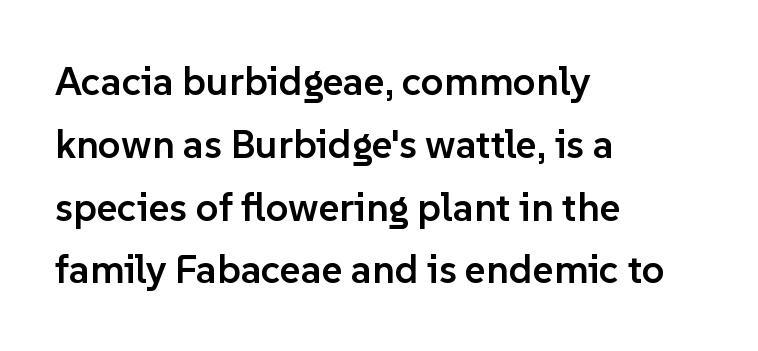
The image shows 40 px semibold sans-serif type, upright; set left-aligned, normal line spacing (1.57x), normal letter spacing, not underlined; low stroke contrast and a medium x-height.
